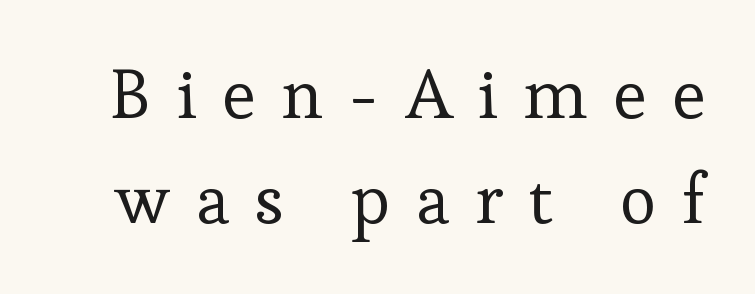
Q: Is the text bold? A: No.
Q: Is the text italic (slanted)? A: No, it is upright.
Q: Is the typeface a serif or a sans-serif typeface? A: Serif.
Q: Is the text underlined? A: No.
Q: Is the spacing between letters normal or unusually wide? A: Unusually wide.
Q: Is the spacing between lines tight, normal or loose? A: Normal.
Q: Width (condensed, normal, or wide)? A: Normal.
Q: Stroke contrast? A: Low.
Q: x-height? A: Medium.
Q: Monospaced? A: No.
